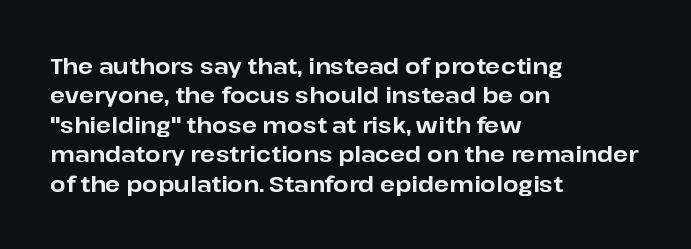
{"italic": "no", "bold": "yes", "underline": "no", "align": "left", "line_spacing": "normal", "line_spacing_ratio": 1.34, "letter_spacing": "normal", "letter_spacing_em": 0.0, "glyph_px": 22}
